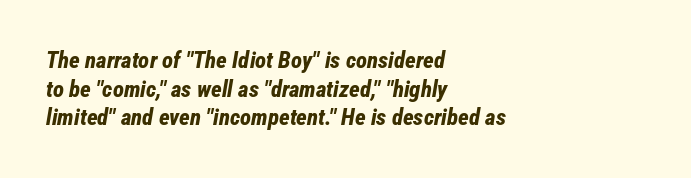
The image shows 23 px bold type, italic (leaning right); set left-aligned, line spacing 1.24x, normal letter spacing, not underlined.
